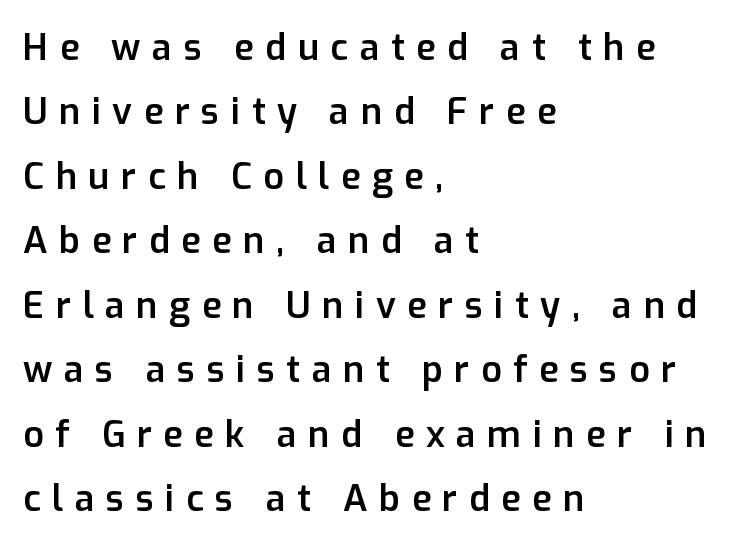
The image shows 36 px semibold sans-serif type, upright; set left-aligned, line spacing 1.79x, unusually wide letter spacing (+0.32 em), not underlined; low stroke contrast and a medium x-height.
